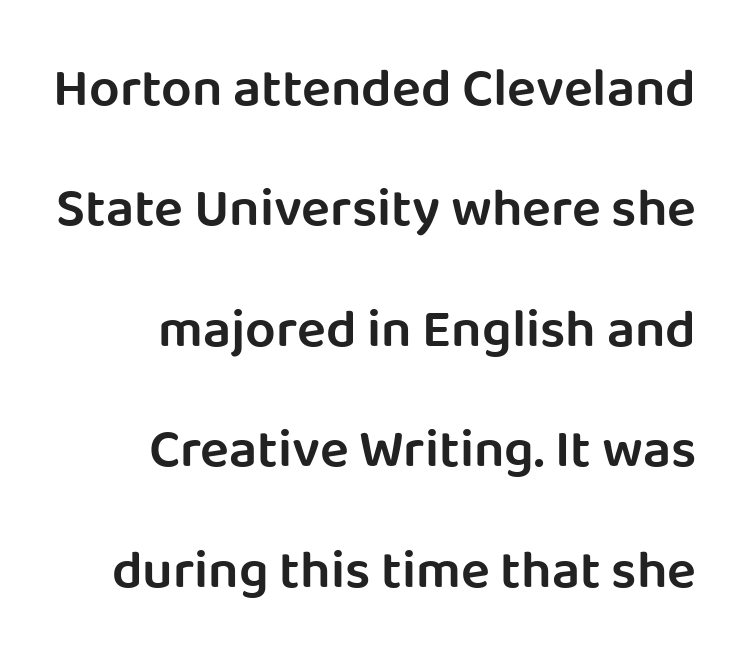
{"serif": "no", "italic": "no", "bold": "semi", "weight": "semibold", "width": "normal", "stroke_contrast": "low", "x_height": "large", "monospaced": "no", "underline": "no", "align": "right", "line_spacing": "loose", "line_spacing_ratio": 2.23, "letter_spacing": "normal", "letter_spacing_em": 0.0, "glyph_px": 54}
